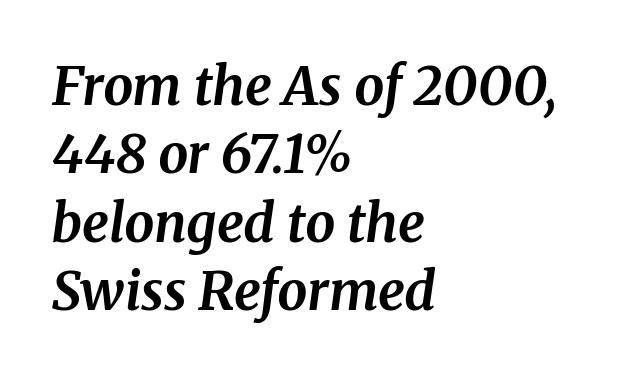
{"serif": "yes", "italic": "yes", "lean": "right", "slant_degrees": 8, "bold": "yes", "weight": "bold", "width": "normal", "stroke_contrast": "medium", "x_height": "medium", "monospaced": "no", "underline": "no", "align": "left", "line_spacing": "normal", "line_spacing_ratio": 1.29, "letter_spacing": "normal", "letter_spacing_em": 0.0, "glyph_px": 53}
